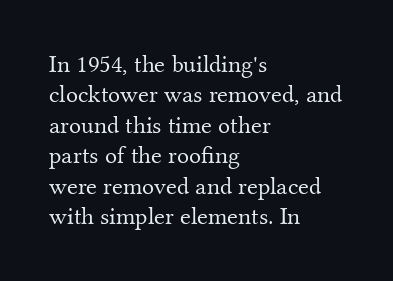
{"italic": "no", "bold": "no", "underline": "no", "align": "left", "line_spacing_ratio": 1.22, "letter_spacing": "normal", "letter_spacing_em": 0.0, "glyph_px": 25}
